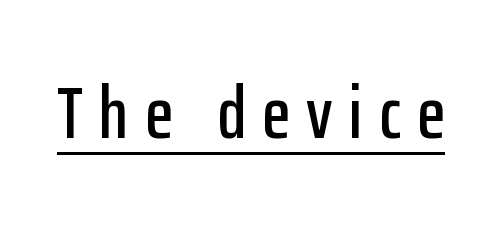
Serif or sans? Sans — the stroke terminals are bare. The axis of the letterforms is exactly vertical. Glance below the letters and you will spot a drawn line. This sample has the flowing, uneven cadence of proportional lettering. Tracking value appears strongly positive — letters spread wide.
